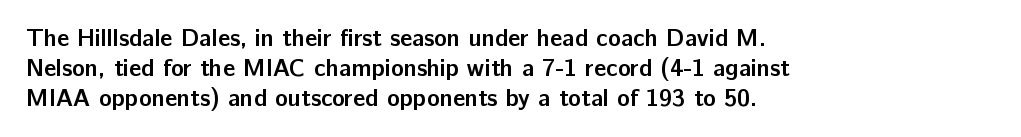
Q: Is the text bold? A: Yes.
Q: Is the text italic (slanted)? A: No, it is upright.
Q: Is the text underlined? A: No.
Q: How is the paragraph aligned? A: Left-aligned.
Q: Is the spacing between letters normal or unusually wide? A: Normal.
